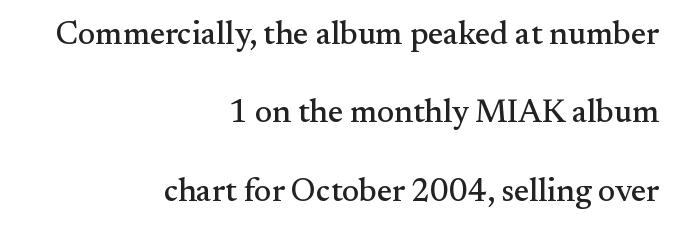
Q: Is the text italic (slanted)? A: No, it is upright.
Q: Is the typeface a serif or a sans-serif typeface? A: Serif.
Q: Is the text underlined? A: No.
Q: How is the paragraph aligned? A: Right-aligned.
Q: Is the spacing between letters normal or unusually wide? A: Normal.
Q: Is the spacing between lines tight, normal or loose? A: Loose.
Q: Width (condensed, normal, or wide)? A: Normal.
Q: Stroke contrast? A: Medium.
Q: x-height? A: Small.
Q: Monospaced? A: No.
